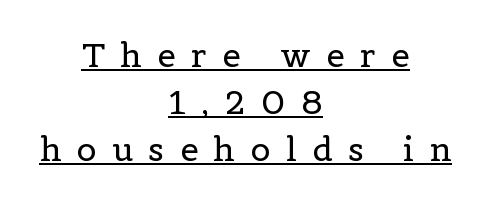
The image shows 33 px regular-weight serif type, upright; set centered, normal line spacing (1.43x), unusually wide letter spacing (+0.47 em), underlined; a medium x-height.
